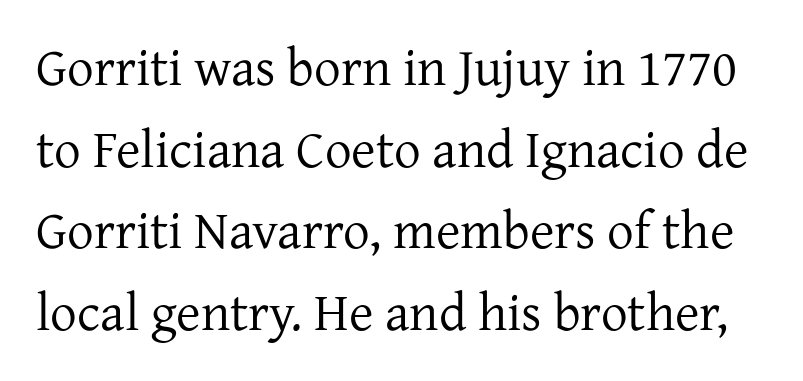
In terms of letterform style, serifs are clearly present. Words appear dense and cohesive because spacing is normal. One glance says typical: line gaps are just what's usual. Caption: face not bold, strokes unweighted. The lettering stays uniformly vertical, giving the passage a roman look. You could not count columns in this text — the font is proportionally spaced.
